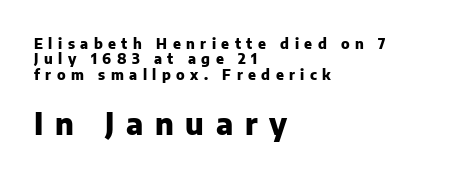
A classic flush-left, rag-right setting is used for this passage. Serifs: no, the terminals of the letterforms are clean. Here the designer chose a conventional face with non-uniform glyph widths. Underline: absent. Tracking value appears strongly positive — letters spread wide. The font's upright variant was chosen for this text.
